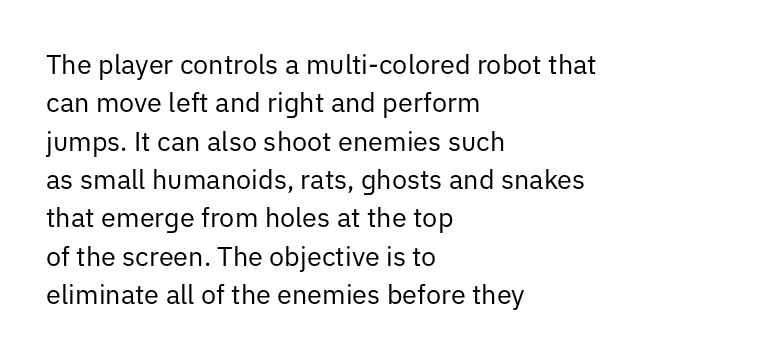
The image shows 27 px text type, upright; set left-aligned, normal line spacing (1.42x), normal letter spacing, not underlined.
